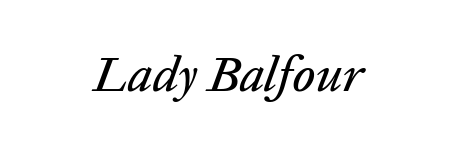
Q: Is the text italic (slanted)? A: Yes, it leans right by about 20 degrees.
Q: Is the text underlined? A: No.
Q: Is the spacing between letters normal or unusually wide? A: Normal.
Q: Width (condensed, normal, or wide)? A: Normal.
Q: Stroke contrast? A: Low.
Q: x-height? A: Medium.
Q: Monospaced? A: No.
